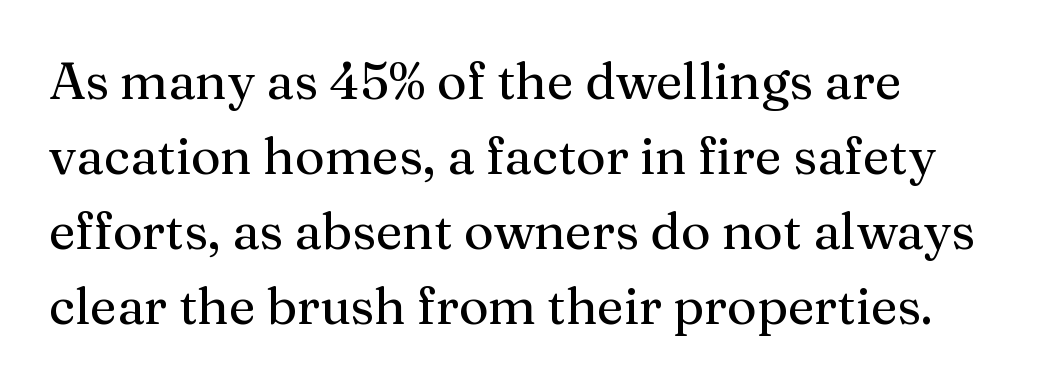
{"serif": "yes", "italic": "no", "width": "normal", "stroke_contrast": "medium", "x_height": "medium", "monospaced": "no", "underline": "no", "line_spacing": "normal", "line_spacing_ratio": 1.47, "letter_spacing": "normal", "letter_spacing_em": 0.0, "glyph_px": 51}
